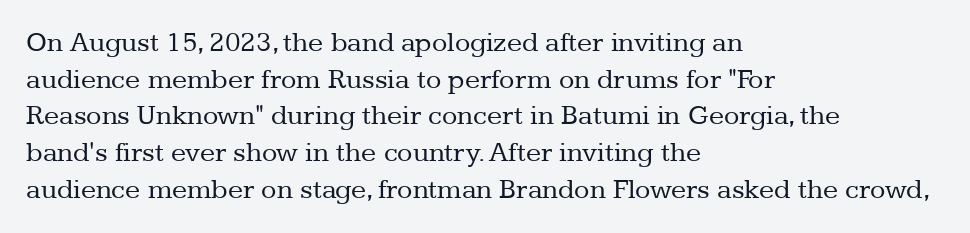
Each word holds together tightly as a unit, with standard inter-letter gaps. The letters stand upright; this is a roman face. If you measured baseline to baseline, you'd find a middling distance. Each stroke keeps to a modest, everyday thickness or less. Type style note: has serifs. Varying glyph widths throughout — classic text-font behaviour.
